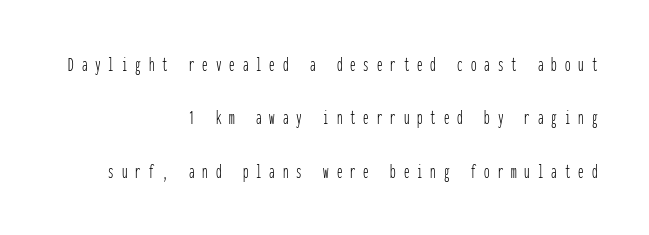
{"italic": "no", "bold": "no", "underline": "no", "align": "right", "line_spacing": "loose", "line_spacing_ratio": 2.43, "letter_spacing": "wide", "letter_spacing_em": 0.36, "glyph_px": 22}
